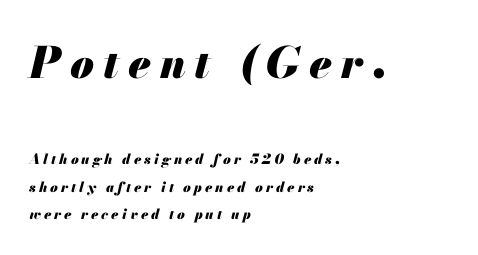
Leftover space on each line is placed entirely after the last word. Chunky letters — that's bold for sure. The glyphs look as if they've been sheared to an angle. Here the designer chose a conventional face with non-uniform glyph widths. The passage shown begins with its larger block and ends with its smaller one.
